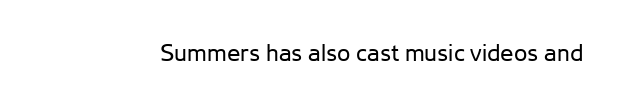
Q: Is the text bold? A: No.
Q: Is the text italic (slanted)? A: No, it is upright.
Q: Is the text underlined? A: No.
Q: Is the spacing between letters normal or unusually wide? A: Normal.
